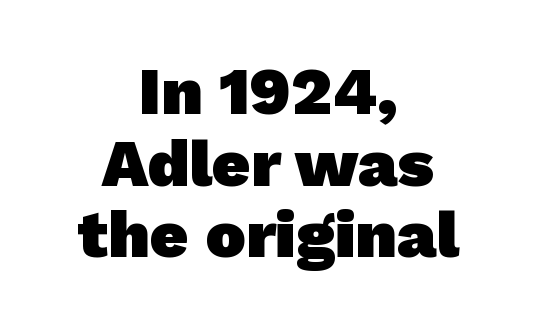
The image shows 67 px heavy sans-serif type; set centered, tight line spacing (1.07x), normal letter spacing, not underlined; low stroke contrast and a medium x-height.
